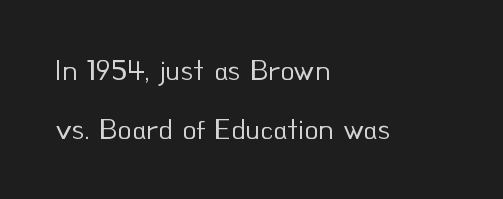
Q: Is the text bold? A: No.
Q: Is the text italic (slanted)? A: No, it is upright.
Q: Is the typeface a serif or a sans-serif typeface? A: Sans-serif.
Q: Is the text underlined? A: No.
Q: How is the paragraph aligned? A: Left-aligned.
Q: Is the spacing between letters normal or unusually wide? A: Normal.
Q: Is the spacing between lines tight, normal or loose? A: Loose.
Q: Width (condensed, normal, or wide)? A: Normal.
Q: Stroke contrast? A: Low.
Q: x-height? A: Small.
Q: Monospaced? A: No.
